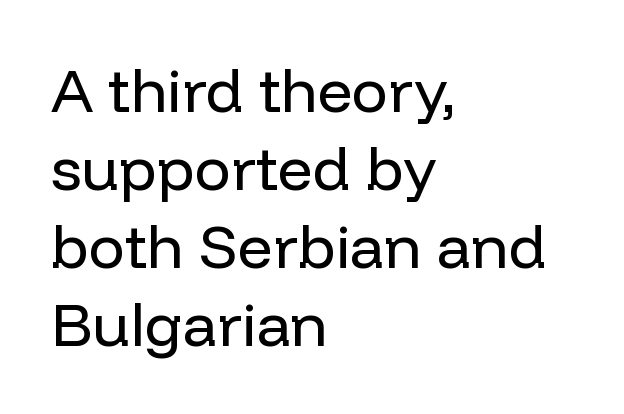
{"serif": "no", "italic": "no", "bold": "no", "weight": "regular", "width": "normal", "stroke_contrast": "low", "x_height": "medium", "monospaced": "no", "underline": "no", "align": "left", "line_spacing": "normal", "line_spacing_ratio": 1.28, "letter_spacing": "normal", "letter_spacing_em": 0.0, "glyph_px": 61}
